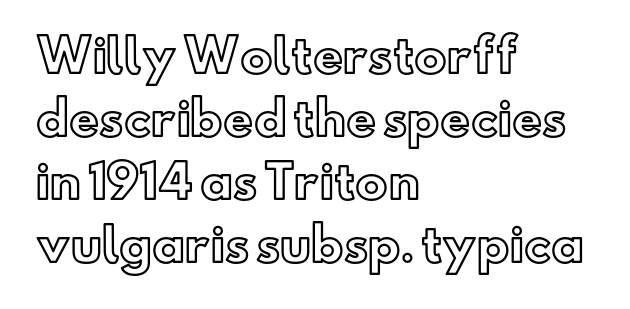
{"italic": "no", "width": "normal", "x_height": "small", "monospaced": "no", "underline": "no", "align": "left", "line_spacing": "normal", "line_spacing_ratio": 1.37, "letter_spacing": "normal", "letter_spacing_em": 0.0, "glyph_px": 46}
